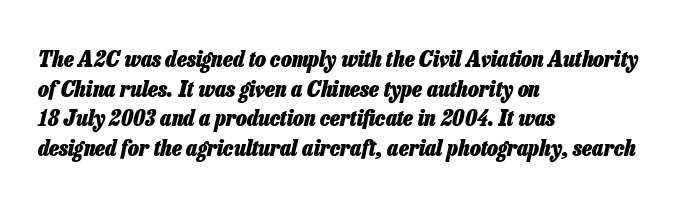
{"italic": "yes", "lean": "right", "slant_degrees": 13, "bold": "yes", "underline": "no", "align": "left", "line_spacing": "normal", "line_spacing_ratio": 1.29, "letter_spacing": "normal", "letter_spacing_em": 0.0, "glyph_px": 23}
